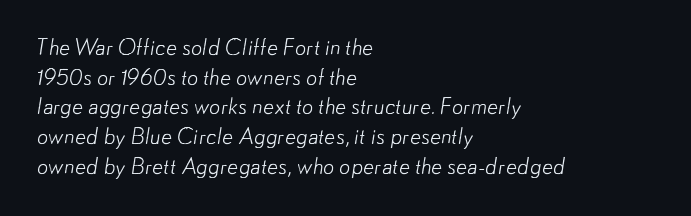
Decoration check: the copy has no underline. No letter is thick-stroked: the sample isn't bold. What's the leading like? Ordinary, nothing unusual. The ragged edge is on the right, which tells us the setting is flush left. Compared with typical body copy, the letter spacing here is the same.
